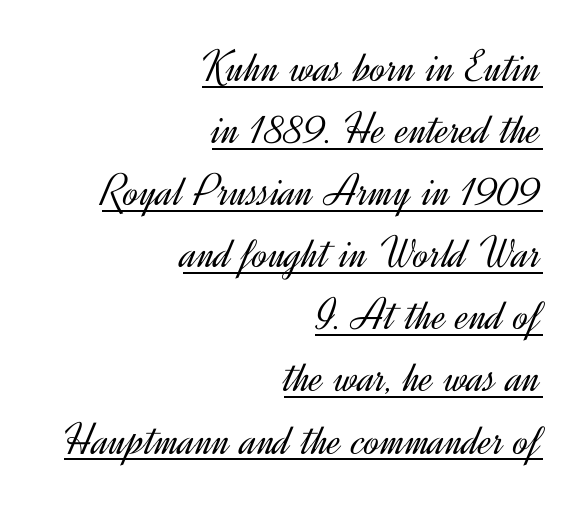
Q: Is the text bold? A: No.
Q: Is the text italic (slanted)? A: Yes.
Q: Is the typeface a serif or a sans-serif typeface? A: Sans-serif.
Q: Is the text underlined? A: Yes.
Q: How is the paragraph aligned? A: Right-aligned.
Q: Is the spacing between letters normal or unusually wide? A: Normal.
Q: Is the spacing between lines tight, normal or loose? A: Normal.
Q: Width (condensed, normal, or wide)? A: Normal.
Q: x-height? A: Small.
Q: Monospaced? A: No.
